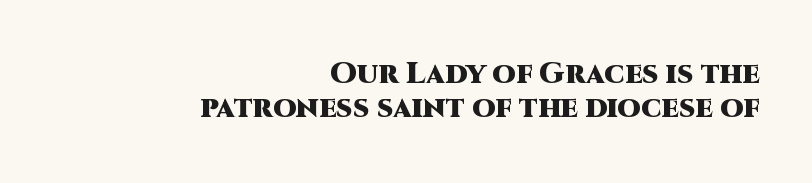
Q: Is the text bold? A: Yes.
Q: Is the text italic (slanted)? A: No, it is upright.
Q: Is the typeface a serif or a sans-serif typeface? A: Sans-serif.
Q: Is the text underlined? A: No.
Q: How is the paragraph aligned? A: Right-aligned.
Q: Is the spacing between letters normal or unusually wide? A: Normal.
Q: Is the spacing between lines tight, normal or loose? A: Tight.
Q: Width (condensed, normal, or wide)? A: Normal.
Q: Stroke contrast? A: High.
Q: x-height? A: Large.
Q: Monospaced? A: No.
